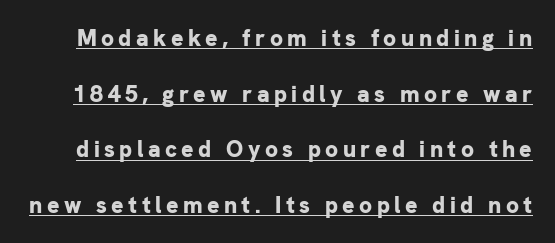
Q: Is the text bold? A: Yes.
Q: Is the text italic (slanted)? A: No, it is upright.
Q: Is the text underlined? A: Yes.
Q: Is the spacing between lines tight, normal or loose? A: Loose.
